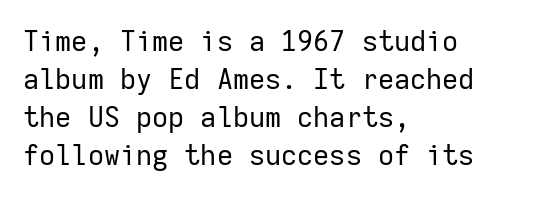
{"serif": "no", "italic": "no", "bold": "no", "weight": "regular", "width": "normal", "stroke_contrast": "low", "x_height": "medium", "monospaced": "yes", "underline": "no", "align": "left", "line_spacing": "normal", "line_spacing_ratio": 1.36, "letter_spacing": "normal", "letter_spacing_em": 0.0, "glyph_px": 28}
